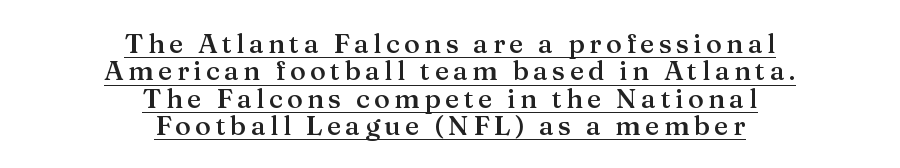
{"italic": "no", "bold": "semi", "underline": "yes", "align": "center", "line_spacing": "tight", "line_spacing_ratio": 1.01, "glyph_px": 27}
